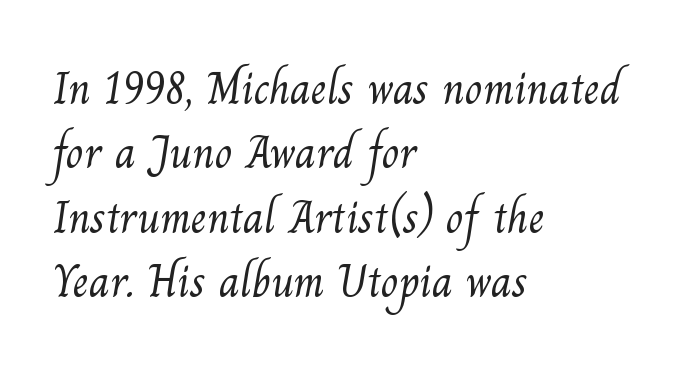
The image shows 46 px light serif type; set left-aligned, normal line spacing (1.4x), normal letter spacing, not underlined; medium stroke contrast and a small x-height.
